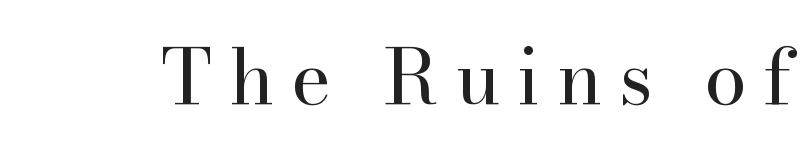
{"serif": "yes", "italic": "no", "bold": "no", "weight": "regular", "width": "normal", "stroke_contrast": "high", "x_height": "small", "monospaced": "no", "underline": "no", "letter_spacing": "wide", "letter_spacing_em": 0.21, "glyph_px": 77}
